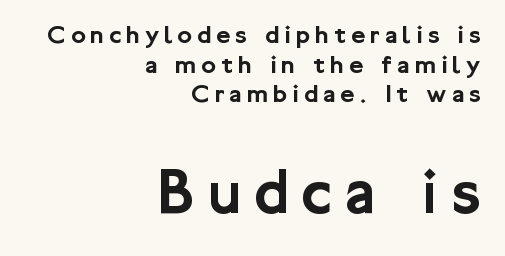
The image shows 68 px sans-serif type, upright; set right-aligned, tight line spacing (1.1x), not underlined; the second (bottom) block is 2.52x larger; low stroke contrast and a medium x-height.
